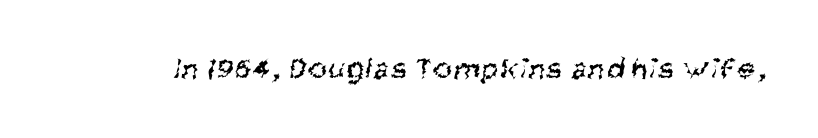
Letters have the restrained weight of plain body copy at most. The type family on display is of the sans-serif kind. Proportional: the letters do not fall into vertical columns. The specimen omits any rule beneath the text block's lines.
